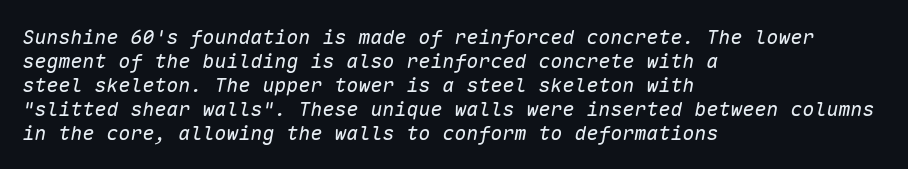
Q: Is the text bold? A: No.
Q: Is the text italic (slanted)? A: Yes, it leans right by about 10 degrees.
Q: Is the text underlined? A: No.
Q: How is the paragraph aligned? A: Left-aligned.
Q: Is the spacing between letters normal or unusually wide? A: Normal.
